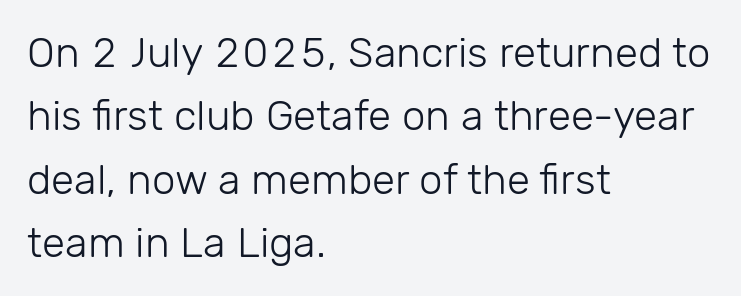
Think of a printed novel: that variable character pitch is what you see here. Is the letter spacing exaggerated? No — it looks like the ordinary default. The letters stand straight up with perfectly vertical stems. Vertical stems look standard width or narrower in stroke.
